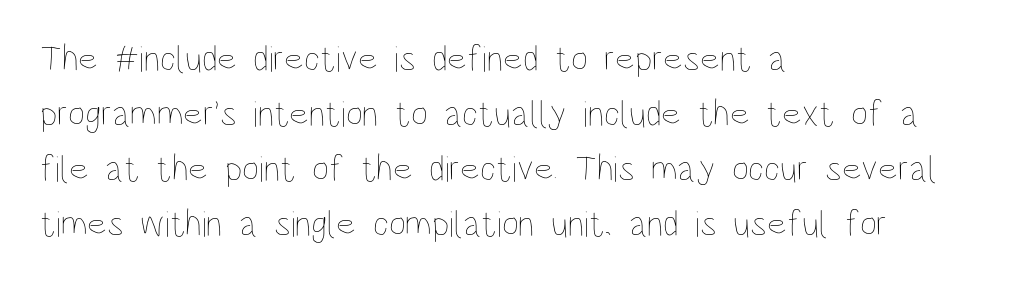
The horizontal fit of the characters is conventional and even. The characters are drawn with everyday or finer stroke widths. The letters advance in unequal steps, a hallmark of proportional type. Rule under the text: the space is simply empty.
